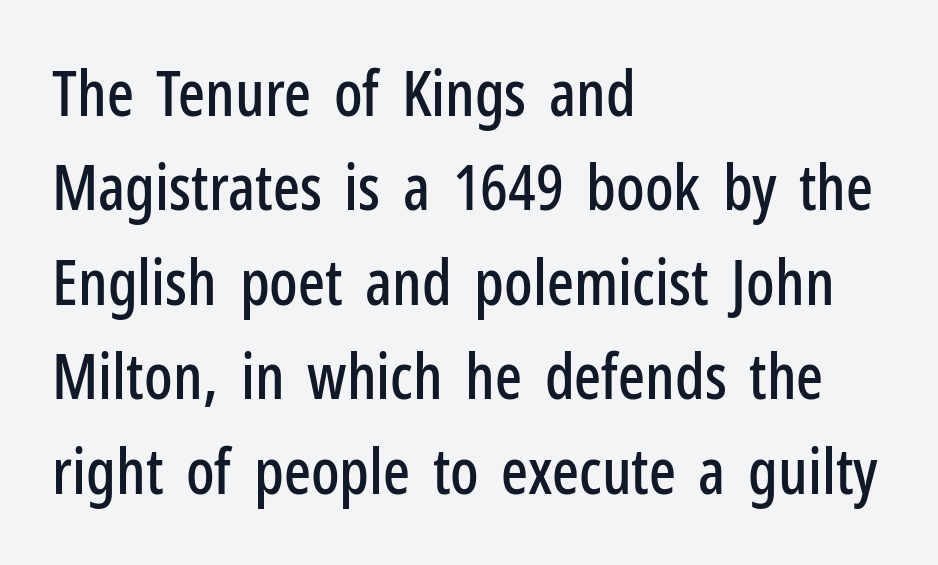
Q: Is the text italic (slanted)? A: No, it is upright.
Q: Is the typeface a serif or a sans-serif typeface? A: Sans-serif.
Q: Is the text underlined? A: No.
Q: How is the paragraph aligned? A: Left-aligned.
Q: Is the spacing between letters normal or unusually wide? A: Normal.
Q: Is the spacing between lines tight, normal or loose? A: Normal.
Q: Width (condensed, normal, or wide)? A: Condensed.
Q: Stroke contrast? A: Low.
Q: x-height? A: Medium.
Q: Monospaced? A: No.
